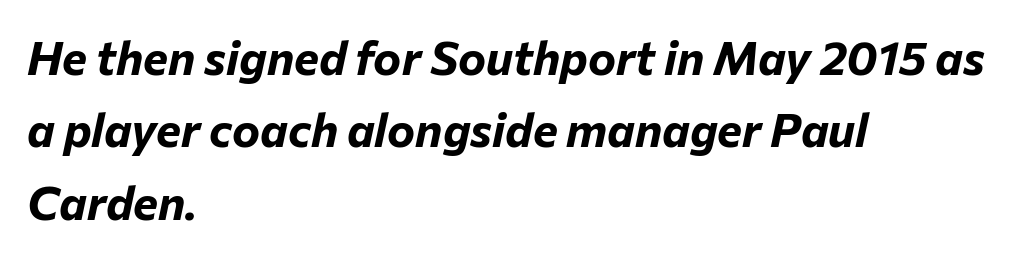
Q: Is the text bold? A: Yes.
Q: Is the text italic (slanted)? A: Yes, it leans right by about 12 degrees.
Q: Is the text underlined? A: No.
Q: How is the paragraph aligned? A: Left-aligned.
Q: Is the spacing between letters normal or unusually wide? A: Normal.
Q: Is the spacing between lines tight, normal or loose? A: Normal.
Q: Width (condensed, normal, or wide)? A: Normal.
Q: Stroke contrast? A: Low.
Q: x-height? A: Medium.
Q: Monospaced? A: No.
